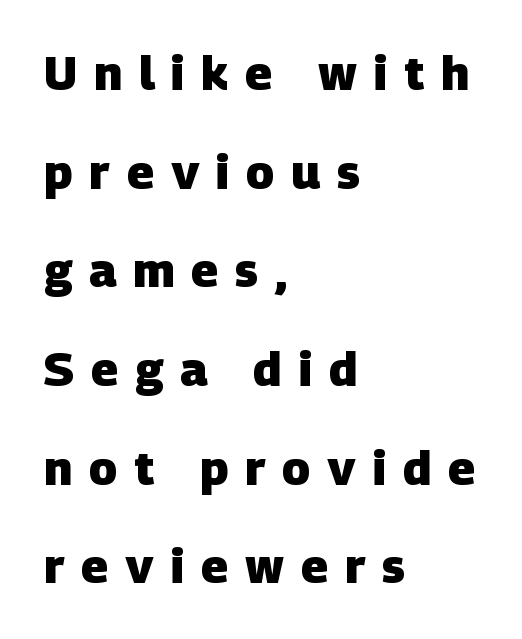
Q: Is the text bold? A: Yes.
Q: Is the typeface a serif or a sans-serif typeface? A: Sans-serif.
Q: Is the text underlined? A: No.
Q: How is the paragraph aligned? A: Left-aligned.
Q: Is the spacing between letters normal or unusually wide? A: Unusually wide.
Q: Is the spacing between lines tight, normal or loose? A: Loose.
Q: Width (condensed, normal, or wide)? A: Normal.
Q: Stroke contrast? A: Low.
Q: x-height? A: Large.
Q: Monospaced? A: No.
